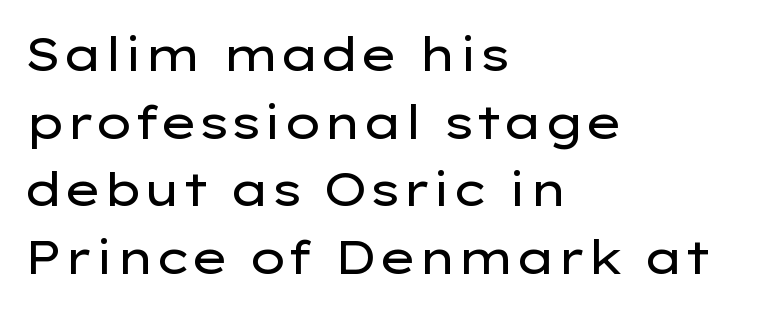
The image shows 47 px regular-weight, wide sans-serif type, upright; set left-aligned, normal line spacing (1.44x), normal letter spacing, not underlined; low stroke contrast and a medium x-height.
